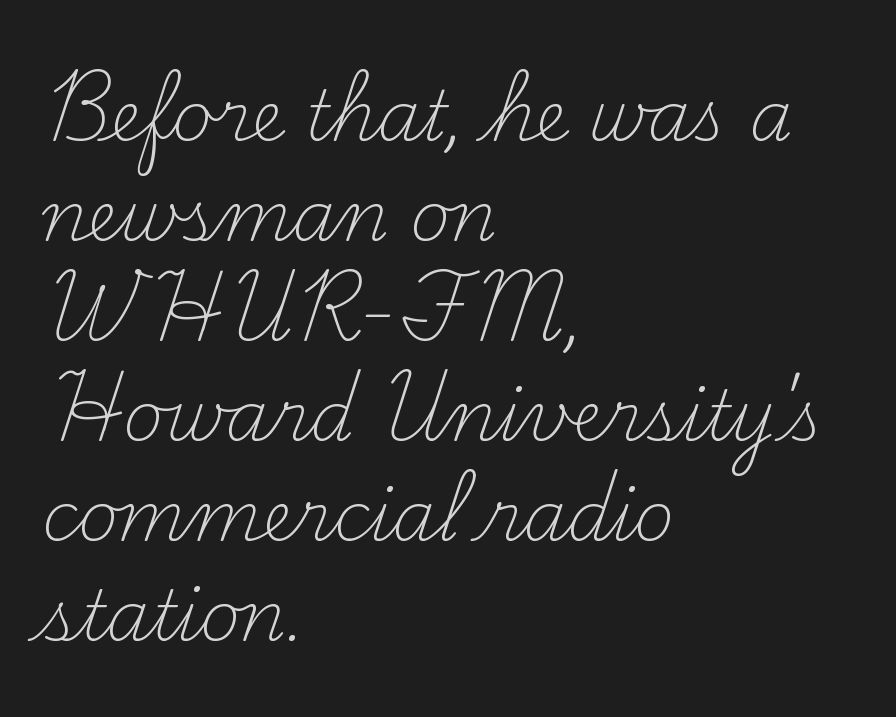
{"bold": "no", "weight": "light", "width": "normal", "stroke_contrast": "medium", "x_height": "small", "monospaced": "no", "underline": "no", "align": "left", "line_spacing": "normal", "line_spacing_ratio": 1.45, "letter_spacing": "normal", "letter_spacing_em": 0.0, "glyph_px": 69}
